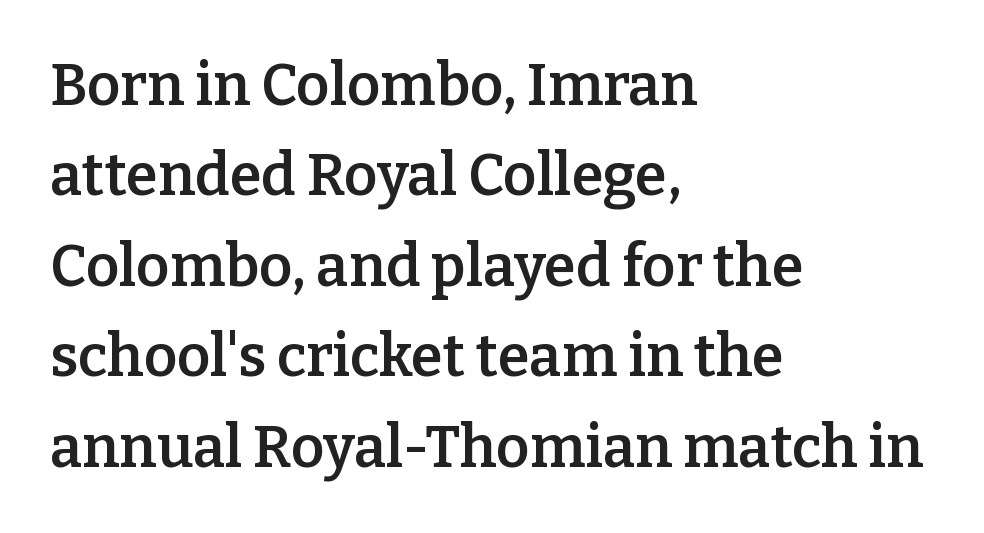
Strokes here are thickened, but only to semibold level. No italicization has been applied; the sample stays upright. Typeset ragged right — the left edge is the straight one. The gap between lines stays unmarked.
